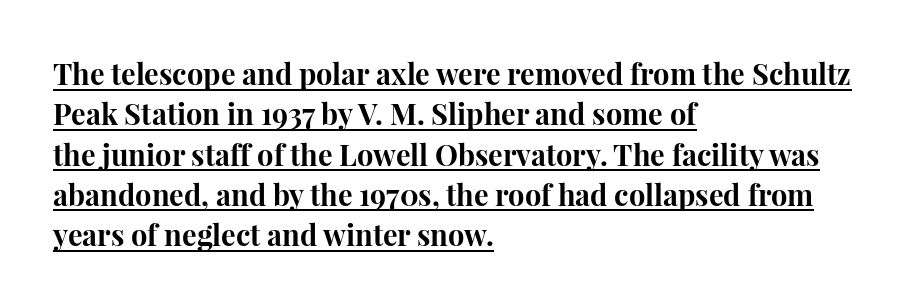
{"serif": "yes", "italic": "no", "bold": "yes", "weight": "bold", "width": "normal", "stroke_contrast": "high", "x_height": "medium", "monospaced": "no", "underline": "yes", "align": "left", "line_spacing": "normal", "line_spacing_ratio": 1.39, "letter_spacing": "normal", "letter_spacing_em": 0.0, "glyph_px": 29}
